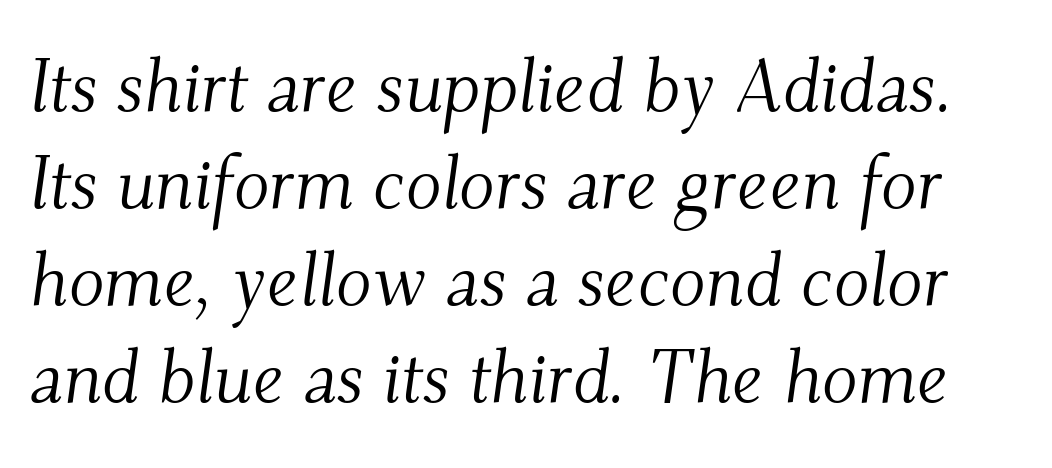
{"serif": "yes", "italic": "yes", "lean": "right", "slant_degrees": 9, "bold": "no", "weight": "light", "width": "normal", "stroke_contrast": "medium", "x_height": "small", "monospaced": "no", "underline": "no", "line_spacing": "normal", "line_spacing_ratio": 1.31, "letter_spacing": "normal", "letter_spacing_em": 0.0, "glyph_px": 74}
